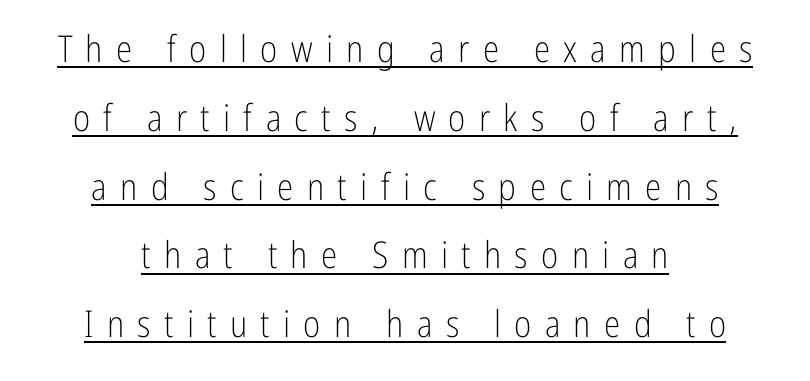
{"serif": "no", "italic": "no", "bold": "no", "weight": "light", "width": "condensed", "stroke_contrast": "low", "x_height": "medium", "monospaced": "no", "underline": "yes", "align": "center", "line_spacing_ratio": 1.86, "letter_spacing": "wide", "letter_spacing_em": 0.36, "glyph_px": 37}
